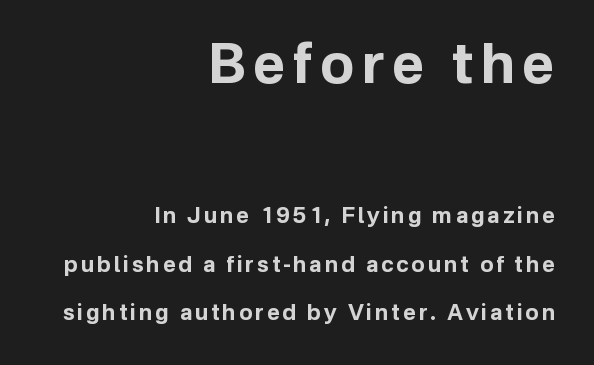
{"serif": "no", "italic": "no", "bold": "yes", "weight": "bold", "width": "normal", "stroke_contrast": "low", "x_height": "medium", "monospaced": "no", "underline": "no", "align": "right", "line_spacing": "loose", "line_spacing_ratio": 2.19, "larger_block": "first", "size_ratio": 2.55, "glyph_px": 56}
